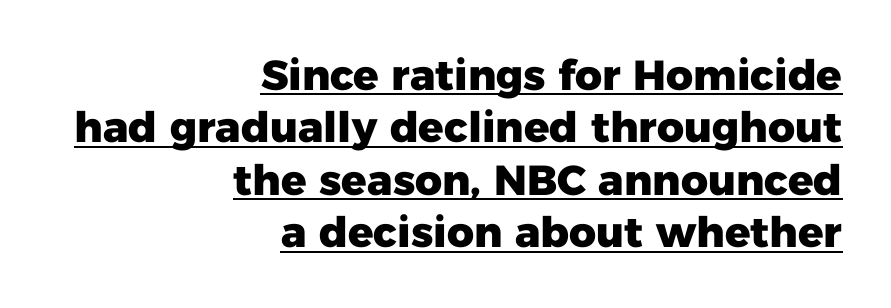
The image shows 42 px heavy sans-serif type, upright; set right-aligned, normal line spacing (1.25x), normal letter spacing, underlined; low stroke contrast and a medium x-height.
